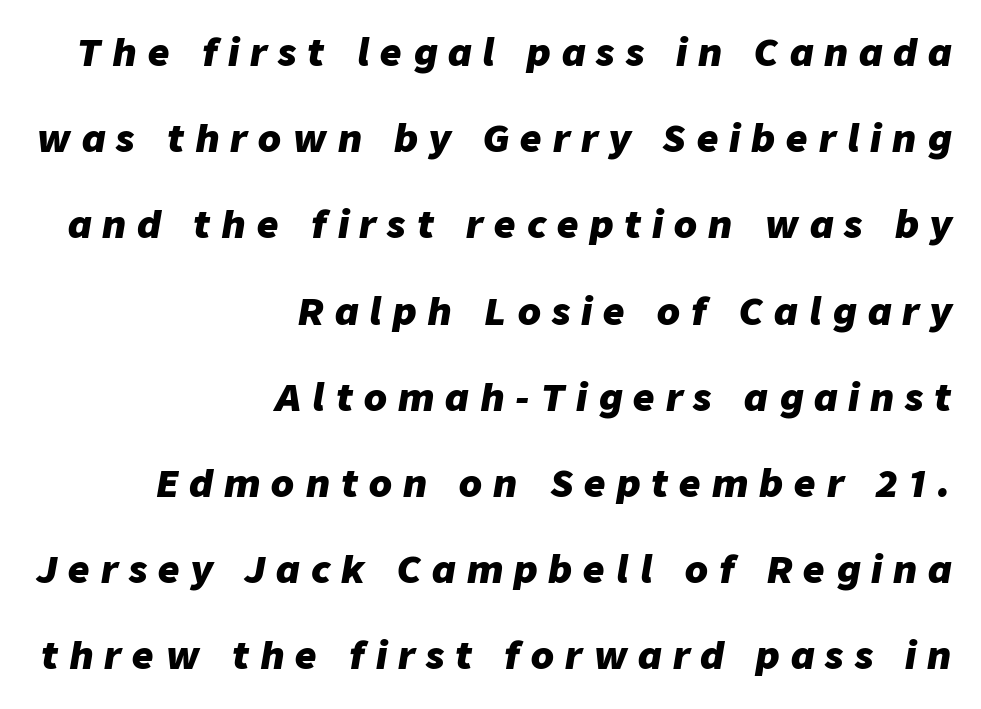
Descenders are the only things crossing below the line. The specimen reads as italic at a glance. This is heavy type, rendered in bold. Spacing verdict: proportional, widths tailored to each character. Tracking here is generous; glyphs stand well apart from one another. The lines are quadded right.
